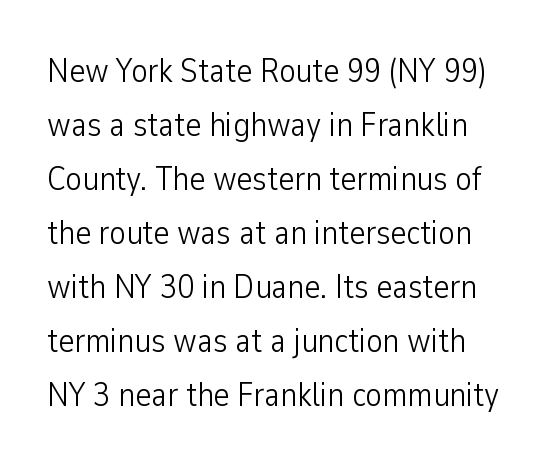
Vertical stems look standard width or narrower in stroke. These lines sit exactly where default settings would place them. Nothing unusual about the tracking: characters are spaced as the font intends. The baseline area is clear. Every stem runs plumb, perpendicular to the baseline. I'd call this a sans setting — the letters go barefoot.
